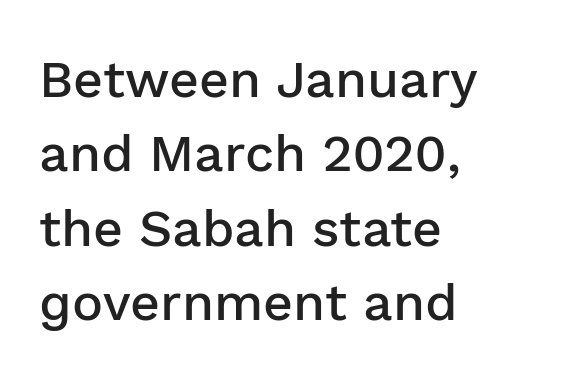
The image shows 52 px semibold sans-serif type, upright; set left-aligned, normal line spacing (1.43x), normal letter spacing, not underlined; low stroke contrast and a medium x-height.
